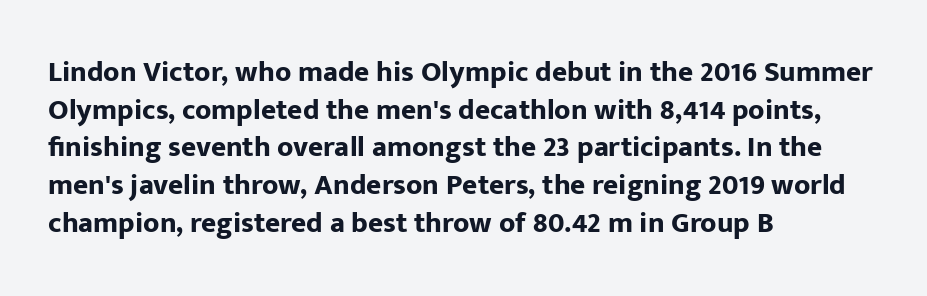
The image shows 29 px bold sans-serif type, upright; set left-aligned, normal line spacing (1.3x), normal letter spacing, not underlined; low stroke contrast and a medium x-height.
